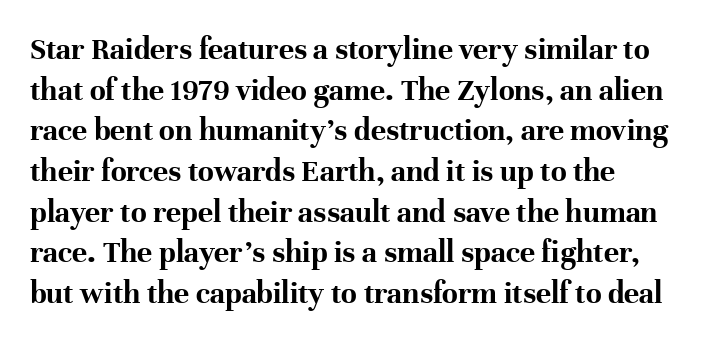
It's the straight-up-and-down kind of type. A student would call this left alignment; a typographer would say flush left, rag right. The gaps between neighbouring characters are ordinary and unremarkable. Clear beneath every line of the passage. Do the characters align in a grid? No, the font is proportional. Evenly set lines give the paragraph a standard silhouette.
